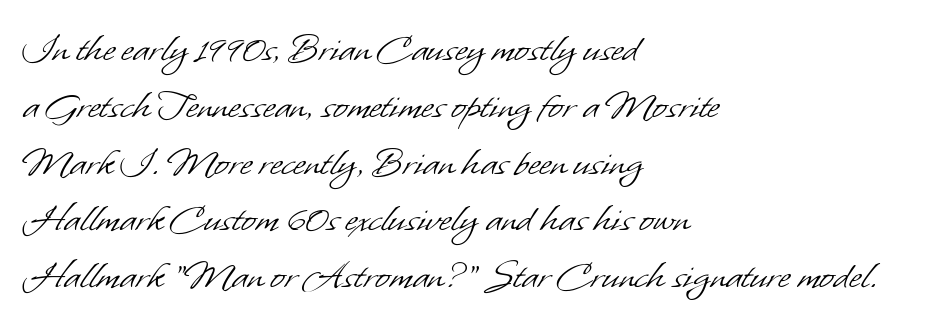
The image shows 43 px light sans-serif type; set left-aligned, normal line spacing (1.32x), normal letter spacing, not underlined; low stroke contrast and a small x-height.
